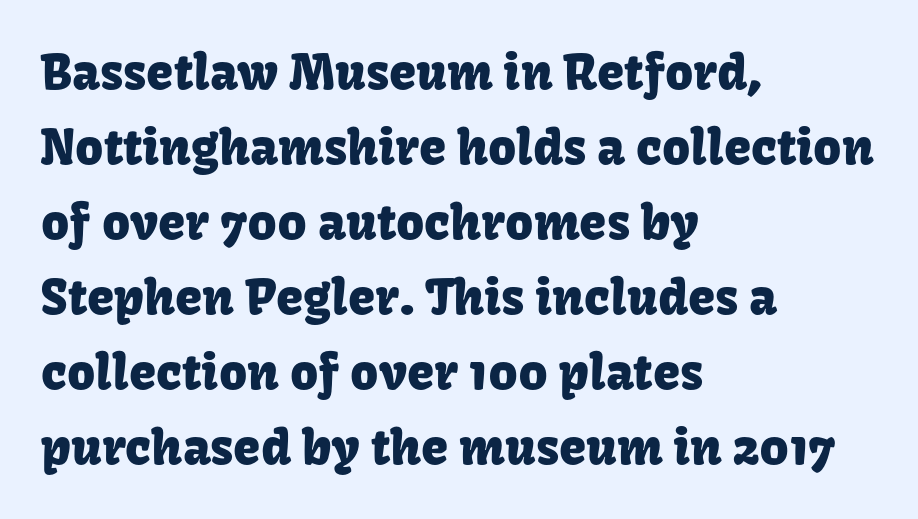
Q: Is the text italic (slanted)? A: No, it is upright.
Q: Is the typeface a serif or a sans-serif typeface? A: Sans-serif.
Q: Is the text underlined? A: No.
Q: How is the paragraph aligned? A: Left-aligned.
Q: Is the spacing between letters normal or unusually wide? A: Normal.
Q: Is the spacing between lines tight, normal or loose? A: Normal.
Q: Width (condensed, normal, or wide)? A: Normal.
Q: Stroke contrast? A: Low.
Q: x-height? A: Medium.
Q: Monospaced? A: No.
